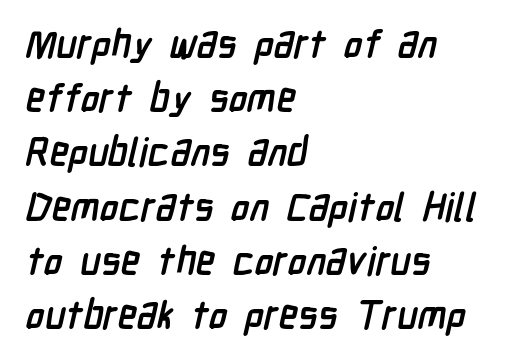
The image shows 39 px semibold, condensed sans-serif type; set left-aligned, normal line spacing (1.39x), normal letter spacing, not underlined; low stroke contrast and a medium x-height.
